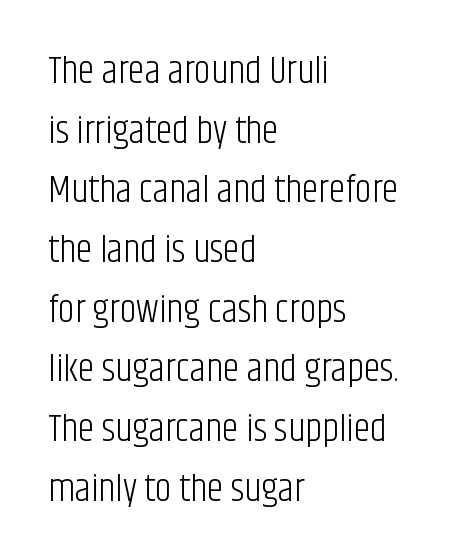
The face used here is a sans, in the tradition of grotesques and geometrics. Look at the tracking — it's just the regular setting, nothing added. Casual observation: everything's shoved over to the left. A normal amount of white space separates one row of letters from the next.
